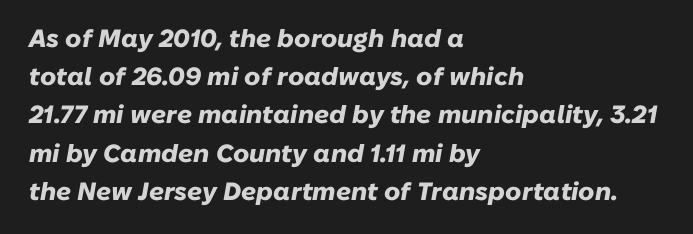
Q: Is the text bold? A: Yes.
Q: Is the text italic (slanted)? A: Yes, it leans right by about 10 degrees.
Q: Is the text underlined? A: No.
Q: How is the paragraph aligned? A: Left-aligned.
Q: Is the spacing between letters normal or unusually wide? A: Normal.
Q: Is the spacing between lines tight, normal or loose? A: Normal.
